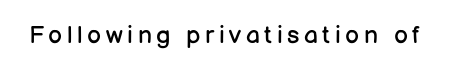
The type sits square on the baseline with zero lean. The strip under each line holds only bare page. Stroke thickness stays within the range of a standard reading face or lighter.
